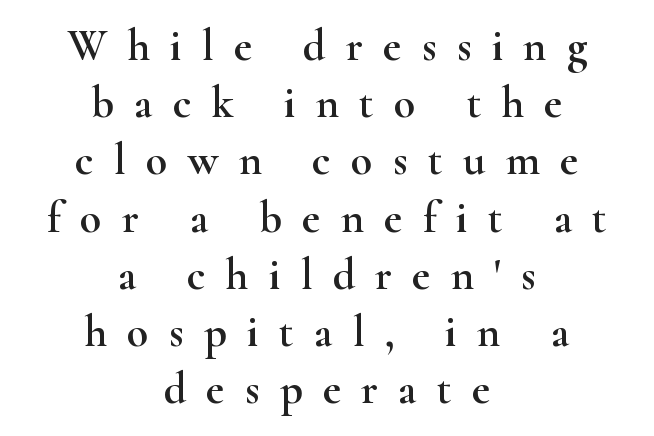
Q: Is the text italic (slanted)? A: No, it is upright.
Q: Is the typeface a serif or a sans-serif typeface? A: Serif.
Q: Is the text underlined? A: No.
Q: How is the paragraph aligned? A: Centered.
Q: Is the spacing between letters normal or unusually wide? A: Unusually wide.
Q: Is the spacing between lines tight, normal or loose? A: Normal.
Q: Width (condensed, normal, or wide)? A: Wide.
Q: Stroke contrast? A: High.
Q: x-height? A: Small.
Q: Monospaced? A: No.
